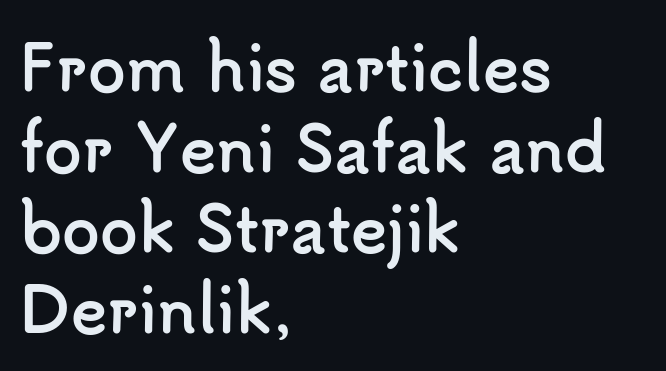
{"serif": "no", "italic": "no", "bold": "yes", "weight": "semibold", "width": "normal", "stroke_contrast": "low", "x_height": "small", "monospaced": "no", "underline": "no", "align": "left", "line_spacing": "normal", "line_spacing_ratio": 1.32, "letter_spacing": "normal", "letter_spacing_em": 0.0, "glyph_px": 61}
